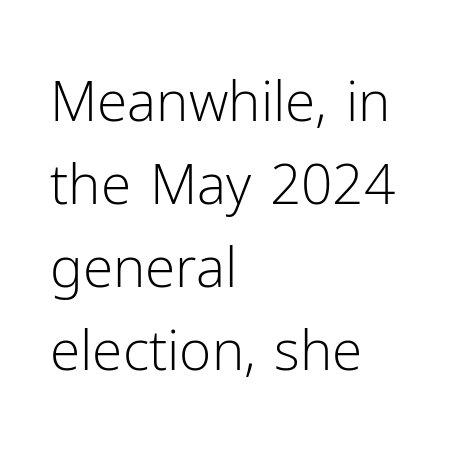
{"serif": "no", "italic": "no", "bold": "no", "weight": "light", "width": "normal", "stroke_contrast": "low", "x_height": "medium", "monospaced": "no", "underline": "no", "align": "left", "line_spacing": "normal", "line_spacing_ratio": 1.51, "letter_spacing": "normal", "letter_spacing_em": 0.0, "glyph_px": 55}
